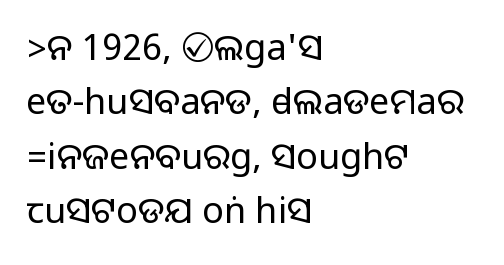
Q: Is the text italic (slanted)? A: No, it is upright.
Q: Is the typeface a serif or a sans-serif typeface? A: Sans-serif.
Q: Is the text underlined? A: No.
Q: How is the paragraph aligned? A: Left-aligned.
Q: Is the spacing between letters normal or unusually wide? A: Normal.
Q: Is the spacing between lines tight, normal or loose? A: Normal.
Q: Width (condensed, normal, or wide)? A: Normal.
Q: Stroke contrast? A: Medium.
Q: Monospaced? A: No.
